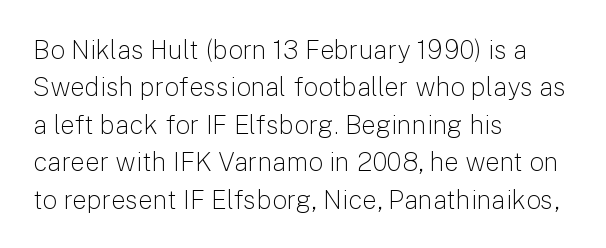
The image shows 26 px text type, upright; set left-aligned, normal line spacing (1.44x), normal letter spacing, not underlined.
